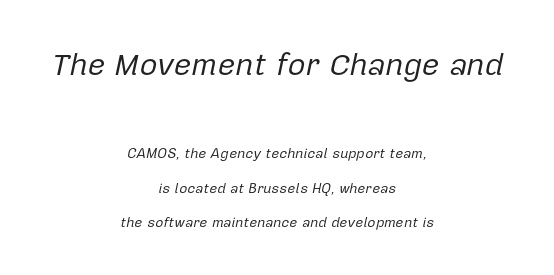
{"italic": "yes", "lean": "right", "slant_degrees": 12, "bold": "no", "weight": "regular", "width": "normal", "stroke_contrast": "low", "x_height": "medium", "monospaced": "no", "underline": "no", "align": "center", "line_spacing": "loose", "line_spacing_ratio": 2.44, "letter_spacing": "normal", "letter_spacing_em": 0.0, "larger_block": "first", "size_ratio": 2.21, "glyph_px": 31}
